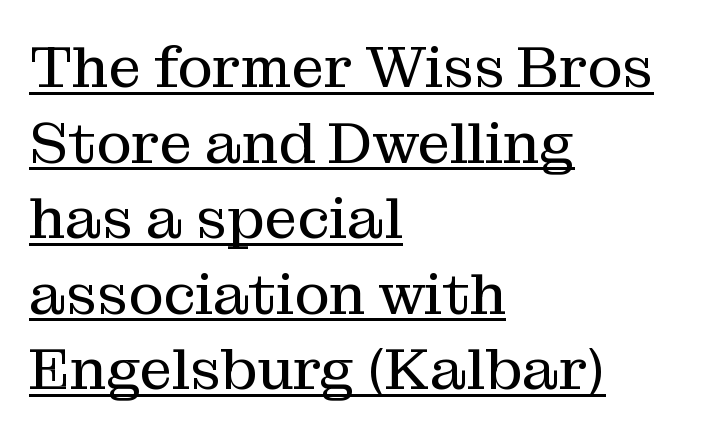
The image shows 59 px regular-weight serif type, upright; set left-aligned, normal line spacing (1.28x), normal letter spacing, underlined; medium stroke contrast and a medium x-height.
